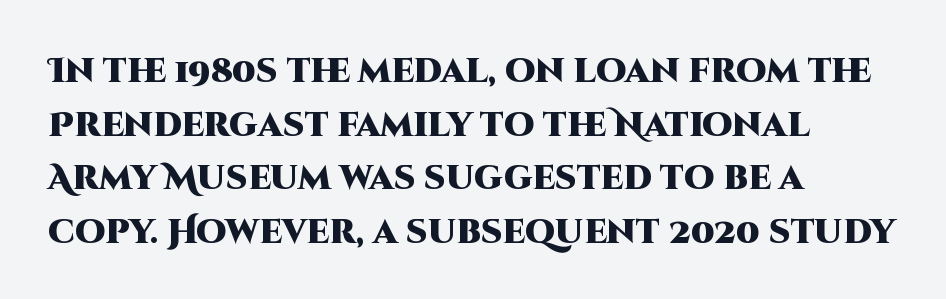
Q: Is the text bold? A: Yes.
Q: Is the text italic (slanted)? A: No, it is upright.
Q: Is the typeface a serif or a sans-serif typeface? A: Sans-serif.
Q: Is the text underlined? A: No.
Q: How is the paragraph aligned? A: Left-aligned.
Q: Is the spacing between letters normal or unusually wide? A: Normal.
Q: Is the spacing between lines tight, normal or loose? A: Normal.
Q: Width (condensed, normal, or wide)? A: Normal.
Q: Stroke contrast? A: High.
Q: x-height? A: Large.
Q: Monospaced? A: No.
